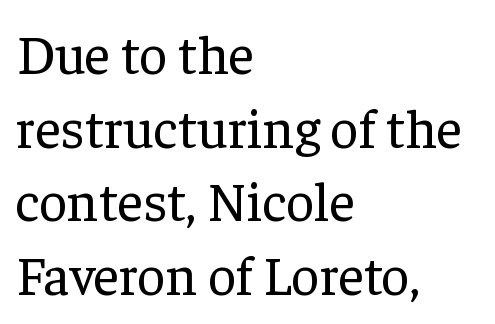
{"serif": "yes", "italic": "no", "bold": "no", "weight": "regular", "width": "normal", "stroke_contrast": "low", "x_height": "medium", "monospaced": "no", "underline": "no", "align": "left", "line_spacing": "normal", "line_spacing_ratio": 1.34, "letter_spacing": "normal", "letter_spacing_em": 0.0, "glyph_px": 55}
